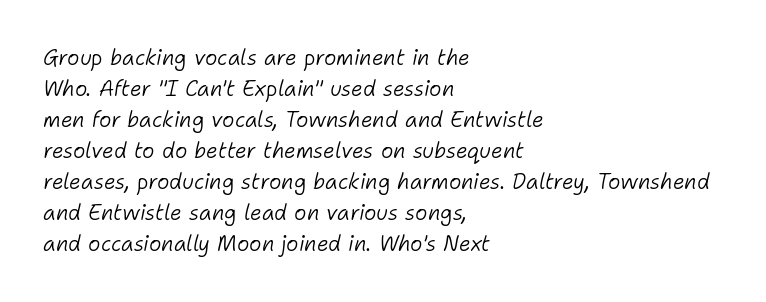
Descenders are the only things crossing below the line. The lines sit at an ordinary, default distance from one another. The letterforms sit shoulder to shoulder at normal distance. Rendered with sloped, italic letterforms.
